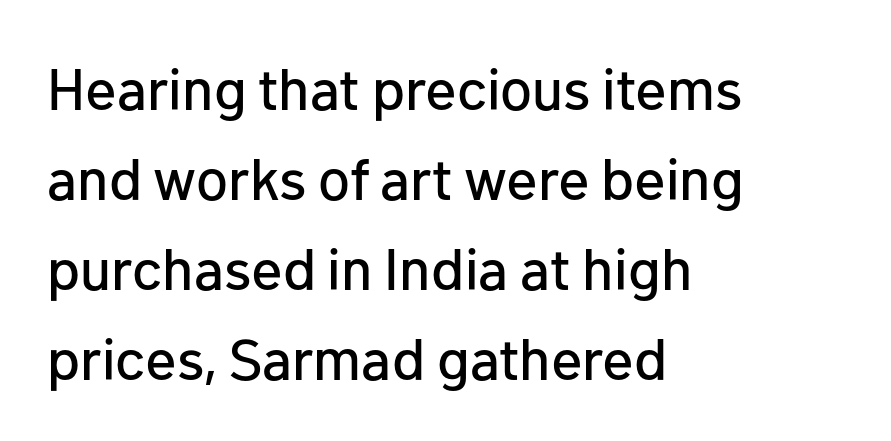
{"serif": "no", "italic": "no", "width": "normal", "stroke_contrast": "low", "x_height": "medium", "monospaced": "no", "underline": "no", "align": "left", "line_spacing": "normal", "line_spacing_ratio": 1.55, "letter_spacing": "normal", "letter_spacing_em": 0.0, "glyph_px": 58}
